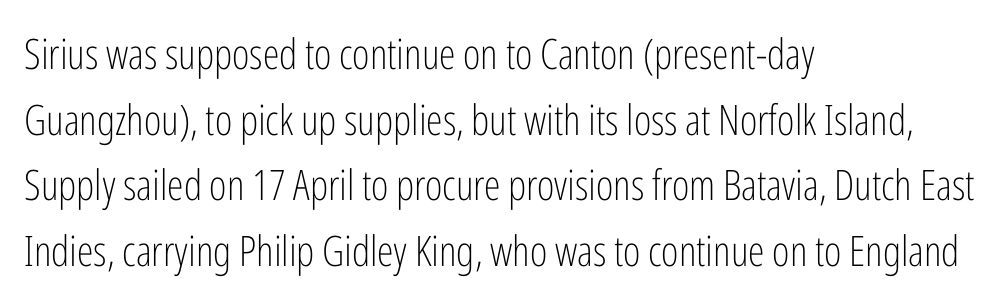
This block has exactly the height ordinary leading produces. The zone under the glyphs is completely vacant. A student would call this left alignment; a typographer would say flush left, rag right. The lettering holds an erect, upright posture throughout. Stems here are at most as thick as an everyday book face. To sum up the face: it is a sans, with no serifs.
